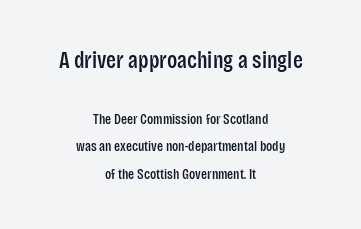
The image shows 23 px text type, upright; set centered, loose line spacing (1.97x), normal letter spacing, not underlined; the first (top) block is 1.64x larger.
